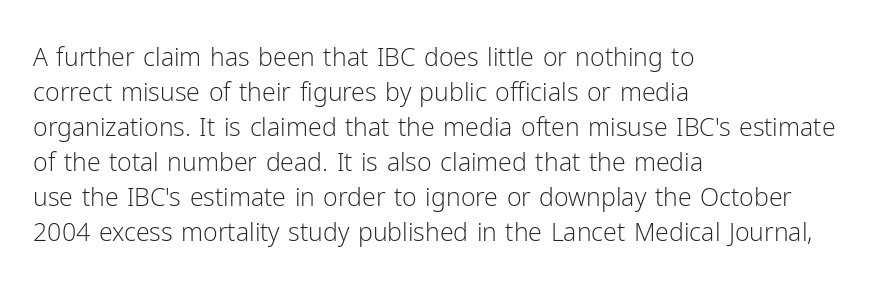
The image shows 25 px text type, upright; set left-aligned, normal line spacing (1.4x), normal letter spacing, not underlined.
